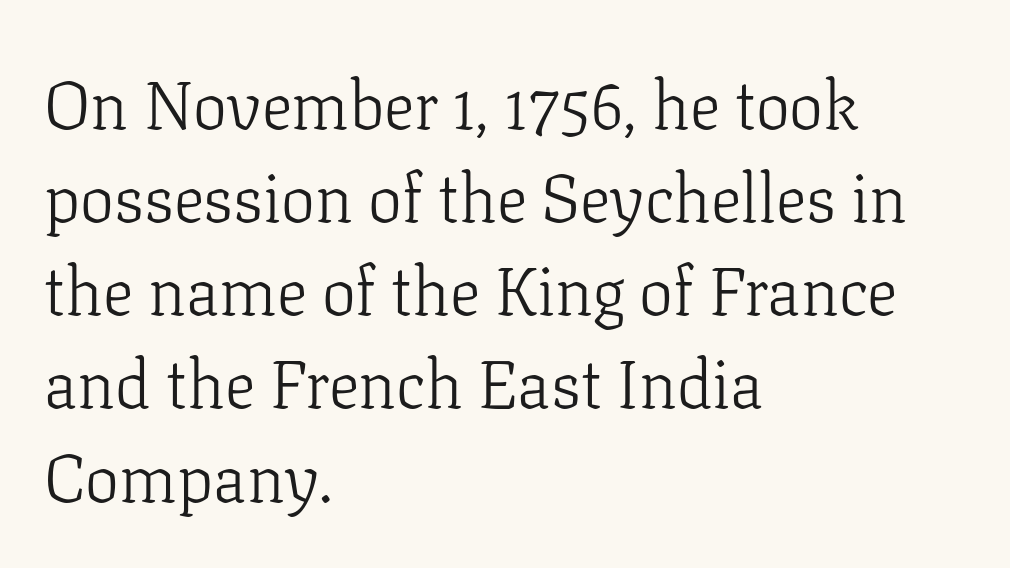
The image shows 68 px light serif type, upright; set left-aligned, normal line spacing (1.37x), normal letter spacing, not underlined; low stroke contrast and a medium x-height.
